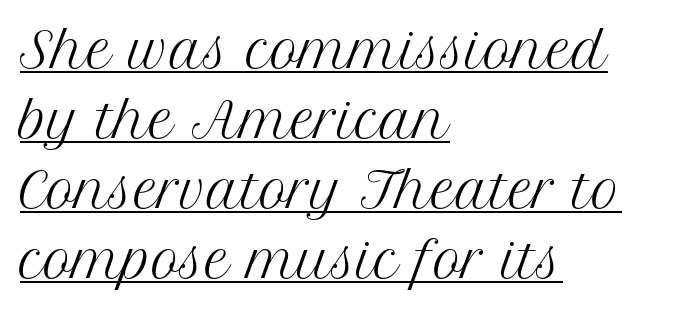
{"serif": "yes", "bold": "no", "weight": "regular", "width": "normal", "stroke_contrast": "medium", "x_height": "medium", "monospaced": "no", "underline": "yes", "align": "left", "line_spacing": "normal", "line_spacing_ratio": 1.46, "letter_spacing": "normal", "letter_spacing_em": 0.0, "glyph_px": 48}
